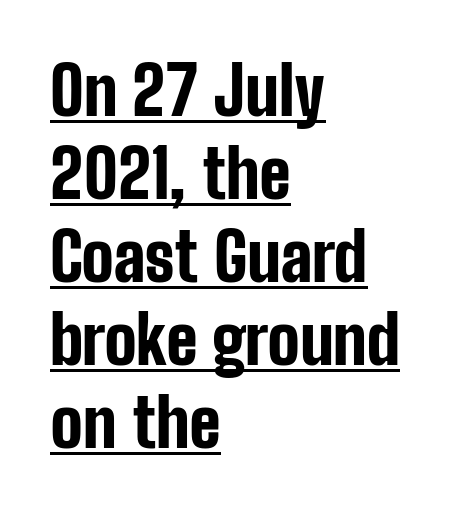
{"serif": "no", "italic": "no", "bold": "yes", "weight": "bold", "width": "condensed", "stroke_contrast": "low", "x_height": "medium", "monospaced": "no", "underline": "yes", "align": "left", "line_spacing_ratio": 1.24, "letter_spacing": "normal", "letter_spacing_em": 0.0, "glyph_px": 67}
